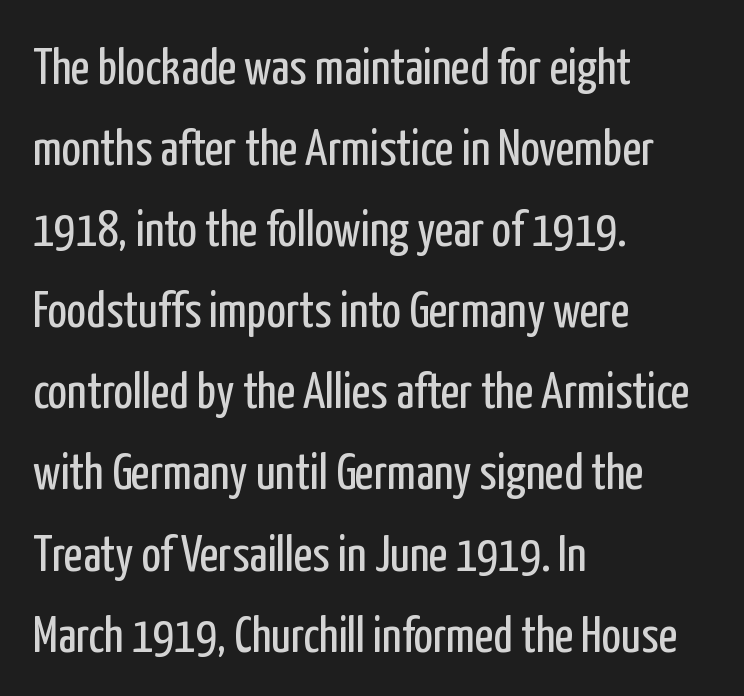
The image shows 51 px regular-weight, condensed sans-serif type, upright; set left-aligned, normal line spacing (1.59x), normal letter spacing, not underlined; low stroke contrast and a medium x-height.
